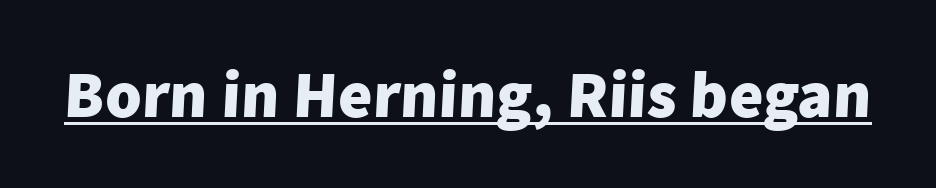
This is heavy type, rendered in bold. Caption: standard tracking, unaltered. Looks like someone drew a line under every word here. Here the designer chose a conventional face with non-uniform glyph widths. You can tell from the bare stems that sans-serif type was used.
